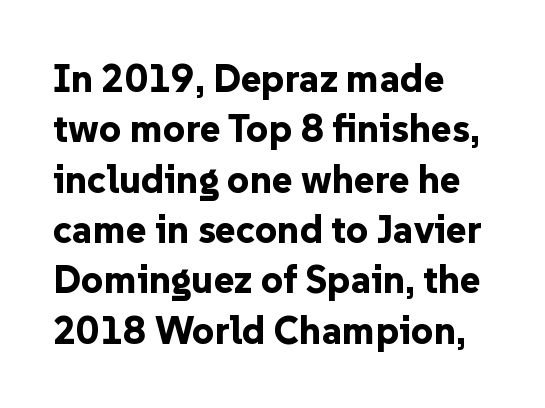
The words here are not underlined. In terms of leading, this rendering sits right in the middle. Nope, no serifs anywhere on these letters. The line texture is even and compact thanks to regular tracking. Typesetter's note: full bold, strokes at maximum text heaviness.
